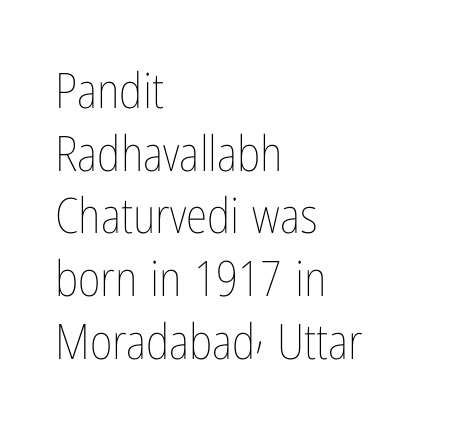
Q: Is the text bold? A: No.
Q: Is the text italic (slanted)? A: No, it is upright.
Q: Is the text underlined? A: No.
Q: How is the paragraph aligned? A: Left-aligned.
Q: Is the spacing between letters normal or unusually wide? A: Normal.
Q: Is the spacing between lines tight, normal or loose? A: Normal.
Q: Width (condensed, normal, or wide)? A: Condensed.
Q: Stroke contrast? A: Low.
Q: x-height? A: Medium.
Q: Monospaced? A: No.
